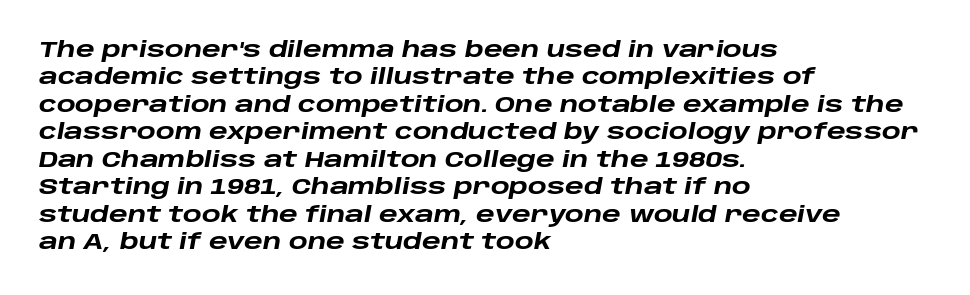
Does the leading feel generous? No, just average. Tall strokes in this sample are angled rather than plumb. The paragraph shown leans on its left margin. Any mark beneath the type? The region is blank. Tracking here is standard; glyphs follow each other at the usual distance. Summary of weight: heavy, a full bold.
